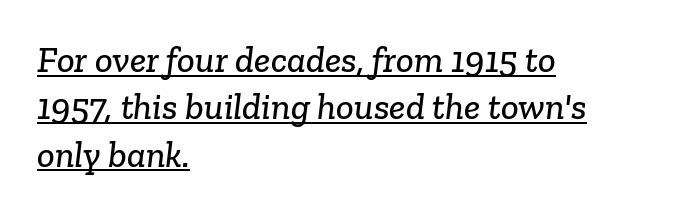
Q: Is the typeface a serif or a sans-serif typeface? A: Serif.
Q: Is the text underlined? A: Yes.
Q: How is the paragraph aligned? A: Left-aligned.
Q: Is the spacing between letters normal or unusually wide? A: Normal.
Q: Is the spacing between lines tight, normal or loose? A: Normal.
Q: Width (condensed, normal, or wide)? A: Normal.
Q: Stroke contrast? A: Low.
Q: x-height? A: Medium.
Q: Monospaced? A: No.
